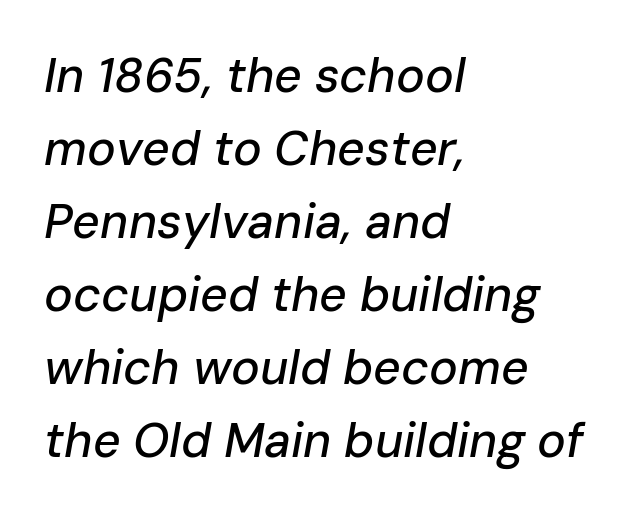
{"italic": "yes", "lean": "right", "slant_degrees": 10, "width": "normal", "stroke_contrast": "low", "x_height": "medium", "monospaced": "no", "underline": "no", "align": "left", "line_spacing": "normal", "line_spacing_ratio": 1.52, "letter_spacing": "normal", "letter_spacing_em": 0.0, "glyph_px": 48}
